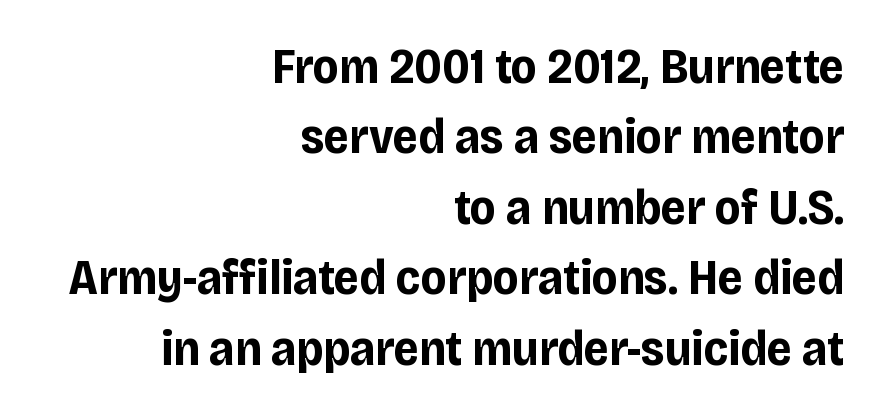
The image shows 50 px bold, condensed sans-serif type, upright; set right-aligned, normal line spacing (1.41x), normal letter spacing, not underlined; low stroke contrast and a large x-height.
